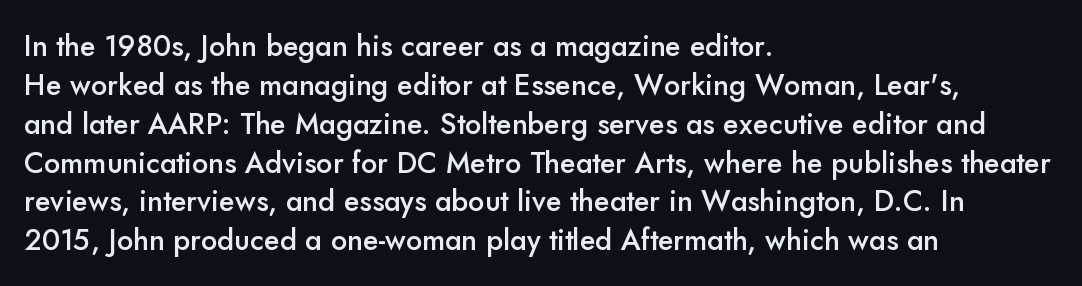
Vertical strokes here are truly vertical. The lines are quadded left. A somewhat darkened texture: the type is semibold rather than bold. Beneath every word, the page is bare.
